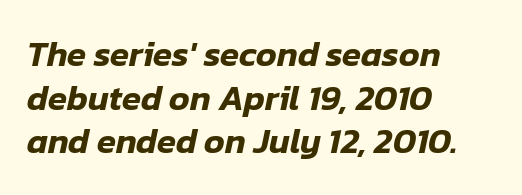
Q: Is the text italic (slanted)? A: Yes, it leans right by about 12 degrees.
Q: Is the text underlined? A: No.
Q: How is the paragraph aligned? A: Left-aligned.
Q: Is the spacing between letters normal or unusually wide? A: Normal.
Q: Is the spacing between lines tight, normal or loose? A: Normal.
Q: Width (condensed, normal, or wide)? A: Normal.
Q: Stroke contrast? A: Low.
Q: x-height? A: Medium.
Q: Monospaced? A: No.
